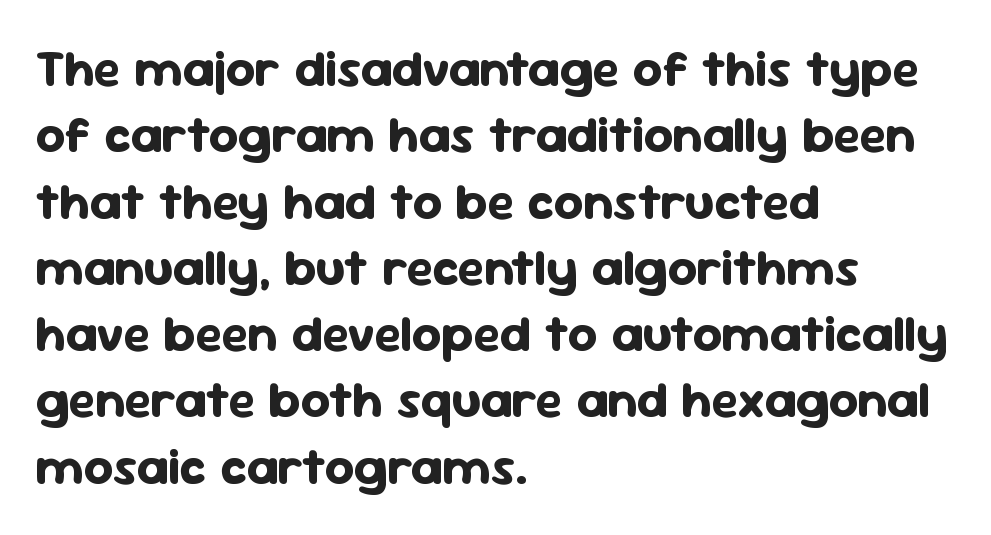
The image shows 51 px bold sans-serif type, upright; set left-aligned, normal line spacing (1.3x), normal letter spacing, not underlined; low stroke contrast and a medium x-height.
